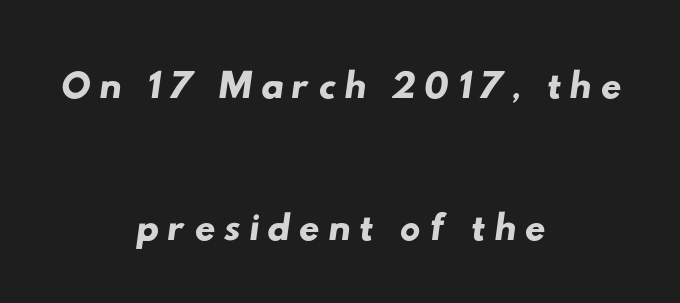
Nope, no serifs anywhere on these letters. Bare-footed words on every line. The text block is weighted toward neither margin, spreading evenly from the middle. Notice the wide empty band between every row — that's loose leading. The rendering uses natural spacing where letterforms have individual widths.
